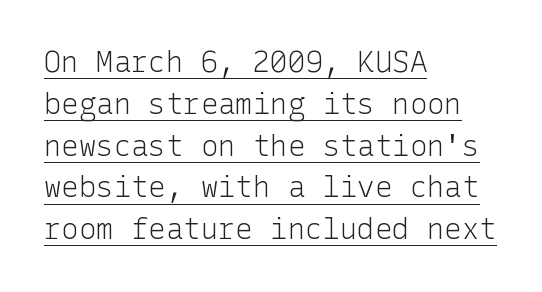
The image shows 29 px light sans-serif type, upright; set left-aligned, normal line spacing (1.44x), normal letter spacing, underlined; low stroke contrast and a medium x-height.
